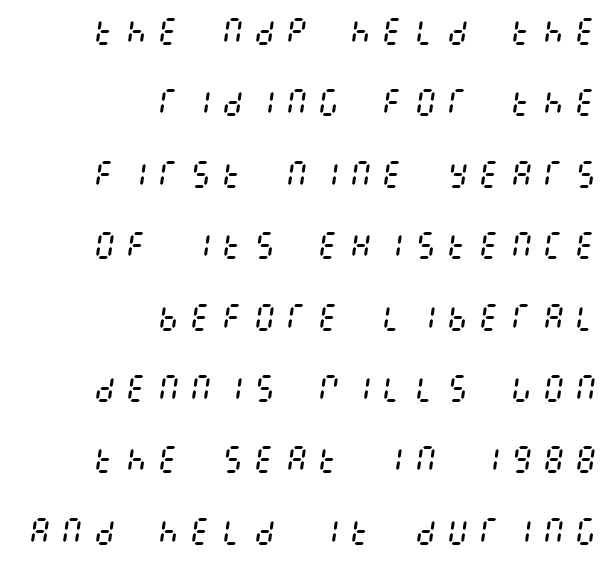
{"italic": "yes", "lean": "right", "slant_degrees": 8, "bold": "no", "weight": "regular", "width": "condensed", "stroke_contrast": "medium", "x_height": "large", "underline": "no", "align": "right", "line_spacing": "loose", "line_spacing_ratio": 2.38, "letter_spacing": "wide", "letter_spacing_em": 0.27, "glyph_px": 30}
